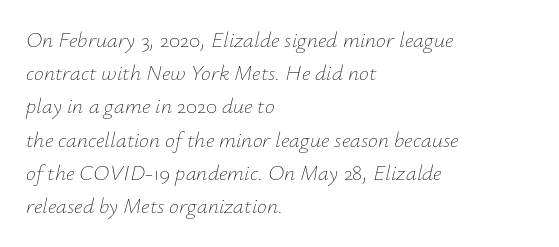
Q: Is the text bold? A: No.
Q: Is the text italic (slanted)? A: Yes, it leans right by about 12 degrees.
Q: Is the text underlined? A: No.
Q: How is the paragraph aligned? A: Left-aligned.
Q: Is the spacing between letters normal or unusually wide? A: Normal.
Q: Is the spacing between lines tight, normal or loose? A: Normal.
